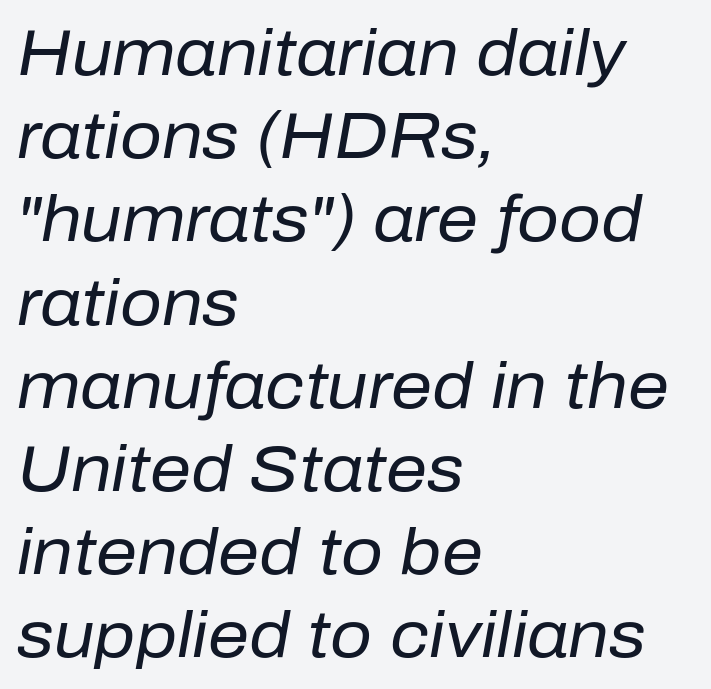
The image shows 65 px regular-weight type, italic (leaning right); set left-aligned, normal line spacing (1.28x), normal letter spacing, not underlined; low stroke contrast and a medium x-height.
